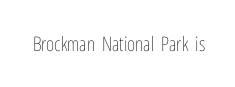
Q: Is the text bold? A: No.
Q: Is the text italic (slanted)? A: No, it is upright.
Q: Is the text underlined? A: No.
Q: Is the spacing between letters normal or unusually wide? A: Normal.
